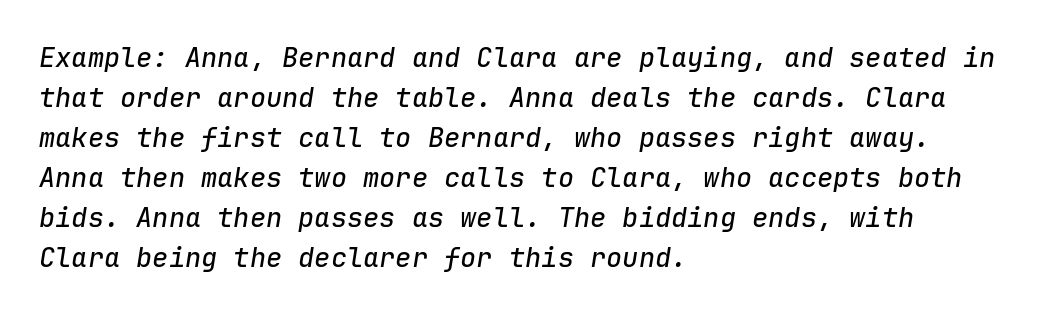
The image shows 27 px text type, italic (leaning right); set left-aligned, normal line spacing (1.48x), normal letter spacing, not underlined.
